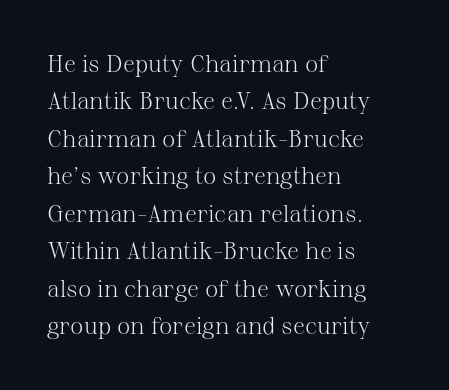
{"italic": "no", "bold": "no", "underline": "no", "align": "left", "line_spacing": "normal", "line_spacing_ratio": 1.56, "letter_spacing": "normal", "letter_spacing_em": 0.0, "glyph_px": 24}
